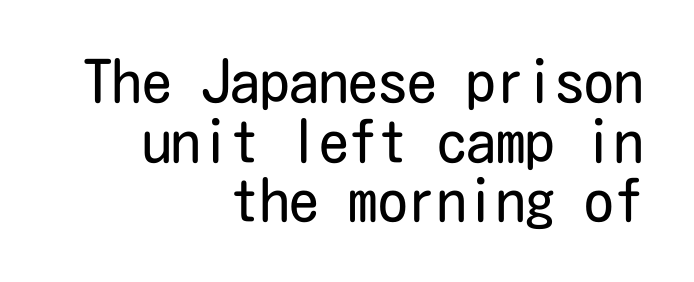
Q: Is the text bold? A: No.
Q: Is the text italic (slanted)? A: No, it is upright.
Q: Is the typeface a serif or a sans-serif typeface? A: Sans-serif.
Q: Is the text underlined? A: No.
Q: How is the paragraph aligned? A: Right-aligned.
Q: Is the spacing between letters normal or unusually wide? A: Normal.
Q: Is the spacing between lines tight, normal or loose? A: Tight.
Q: Width (condensed, normal, or wide)? A: Condensed.
Q: Stroke contrast? A: Low.
Q: x-height? A: Medium.
